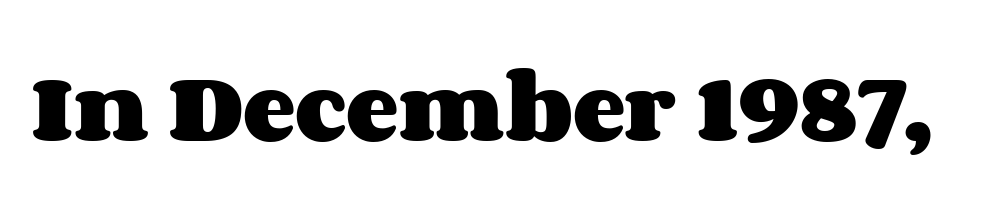
{"italic": "no", "bold": "yes", "weight": "heavy", "width": "wide", "stroke_contrast": "medium", "x_height": "large", "monospaced": "no", "underline": "no", "letter_spacing": "normal", "letter_spacing_em": 0.0, "glyph_px": 79}
